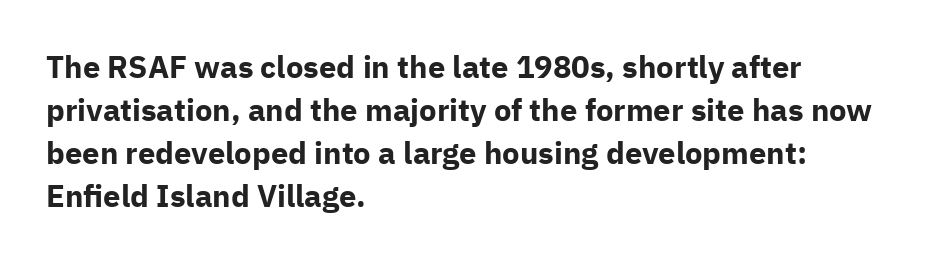
Q: Is the text bold? A: Yes.
Q: Is the text italic (slanted)? A: No, it is upright.
Q: Is the typeface a serif or a sans-serif typeface? A: Sans-serif.
Q: Is the text underlined? A: No.
Q: How is the paragraph aligned? A: Left-aligned.
Q: Is the spacing between letters normal or unusually wide? A: Normal.
Q: Is the spacing between lines tight, normal or loose? A: Normal.
Q: Width (condensed, normal, or wide)? A: Normal.
Q: Stroke contrast? A: Low.
Q: x-height? A: Medium.
Q: Monospaced? A: No.
